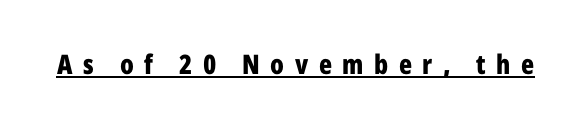
{"italic": "no", "bold": "yes", "underline": "yes", "letter_spacing": "wide", "letter_spacing_em": 0.39, "glyph_px": 27}
